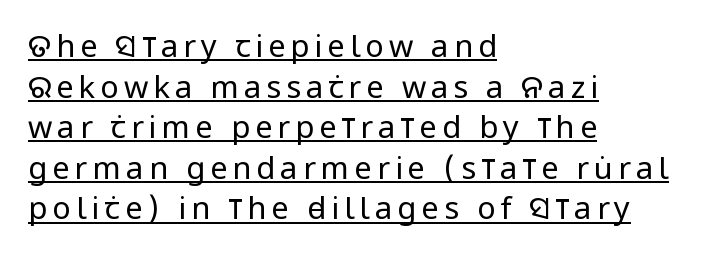
Q: Is the text bold? A: No.
Q: Is the text italic (slanted)? A: No, it is upright.
Q: Is the typeface a serif or a sans-serif typeface? A: Sans-serif.
Q: Is the text underlined? A: Yes.
Q: How is the paragraph aligned? A: Left-aligned.
Q: Is the spacing between lines tight, normal or loose? A: Normal.
Q: Width (condensed, normal, or wide)? A: Condensed.
Q: Stroke contrast? A: Low.
Q: x-height? A: Large.
Q: Monospaced? A: No.
